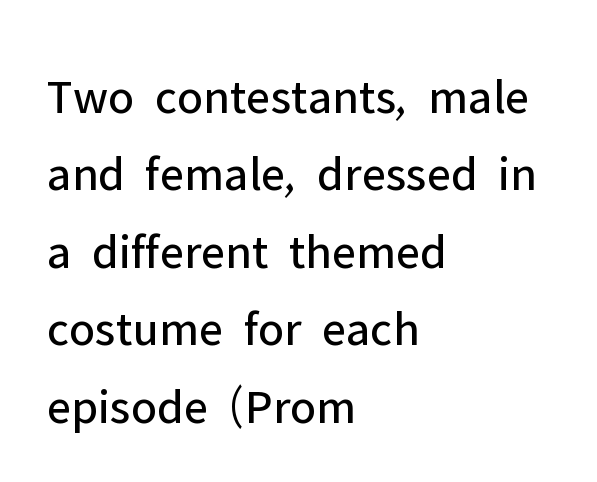
Serifs: no, the terminals of the letterforms are clean. Letters have the restrained weight of plain body copy at most. Do the characters align in a grid? No, the font is proportional. Notice how descenders clear the ascenders below comfortably — that's standard leading.
